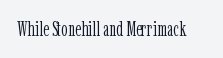
{"italic": "no", "bold": "no", "underline": "no", "letter_spacing": "normal", "letter_spacing_em": 0.0, "glyph_px": 20}
